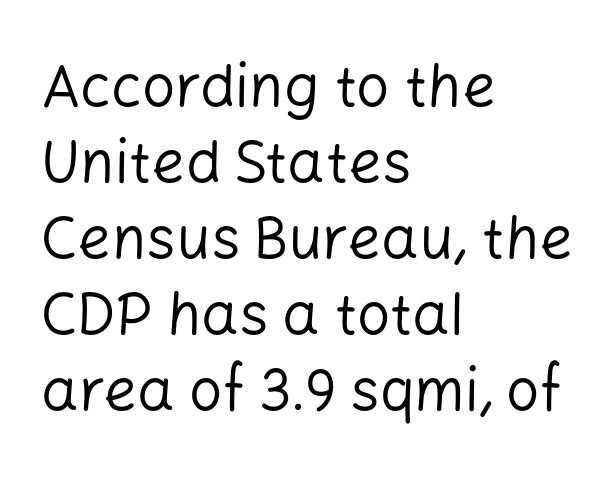
{"serif": "no", "italic": "no", "bold": "no", "weight": "regular", "width": "normal", "stroke_contrast": "low", "x_height": "medium", "monospaced": "no", "underline": "no", "align": "left", "line_spacing": "normal", "line_spacing_ratio": 1.29, "letter_spacing": "normal", "letter_spacing_em": 0.0, "glyph_px": 59}
